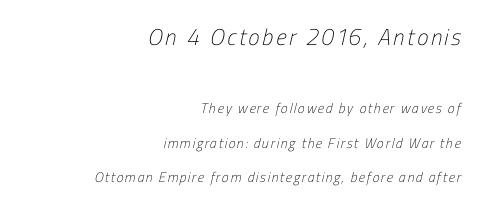
Q: Is the text bold? A: No.
Q: Is the text underlined? A: No.
Q: How is the paragraph aligned? A: Right-aligned.
Q: Is the spacing between lines tight, normal or loose? A: Loose.
Q: Which block of text is set in a larger size, the first (top) or the second (bottom)? A: The first (top) one.
